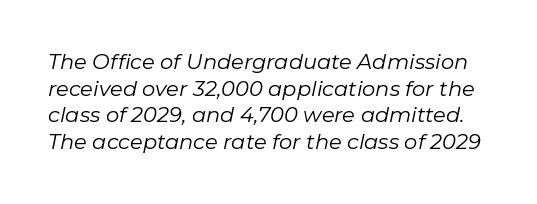
The vertical gap from one line to the next is medium. Does the lettering tilt? It does — this is italic. Glance below the letters and you will spot only blank space. The line texture is even and compact thanks to regular tracking.
